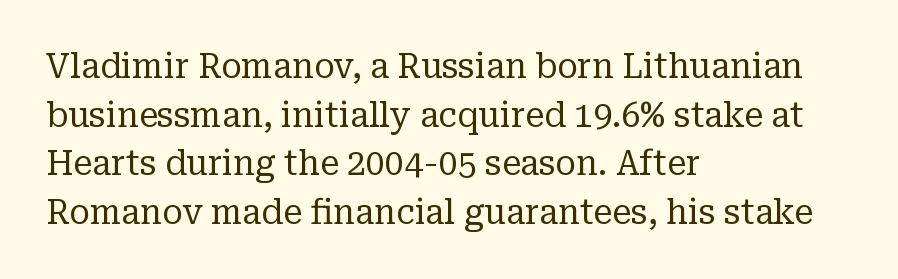
Bare-footed words on every line. The designer went with a serif here, giving each stem small feet. Which margin do the lines hug? The left one — the right edge is uneven. Heft: none added — not bold.
